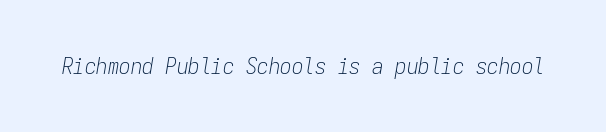
Short note: letters normally spaced. A typesetter would mark this as italic. The face looks like a standard text weight, possibly lighter. Lines of text with bare space underneath.
